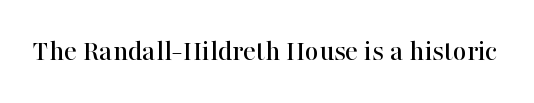
The baseline area is clear. The line texture is even and compact thanks to regular tracking. Ordinary non-slanted type is in use. In terms of letterform style, serifs are clearly present. Proportional: the letters do not fall into vertical columns.
